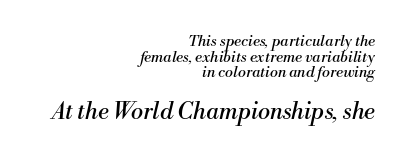
Q: Is the text bold? A: No.
Q: Is the text italic (slanted)? A: Yes, it leans right by about 13 degrees.
Q: Is the text underlined? A: No.
Q: How is the paragraph aligned? A: Right-aligned.
Q: Is the spacing between letters normal or unusually wide? A: Normal.
Q: Is the spacing between lines tight, normal or loose? A: Tight.
Q: Which block of text is set in a larger size, the first (top) or the second (bottom)? A: The second (bottom) one.
